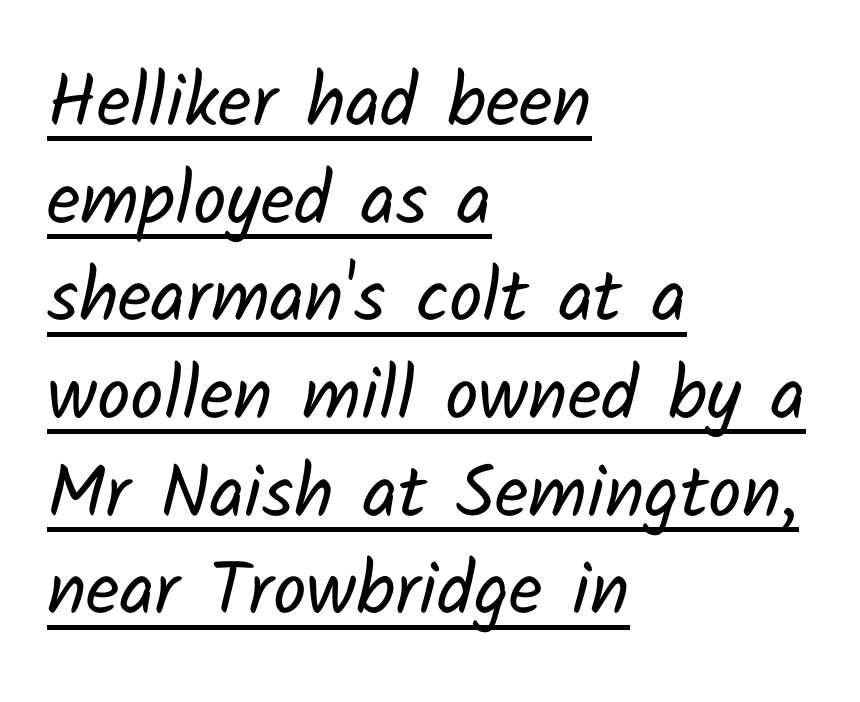
A typesetter would call this proportional, since set widths differ per character. This rendering employs a face without finishing strokes, i.e., a sans-serif. Underline: present. The text block is weighted toward the left margin, trailing off unevenly rightward.
